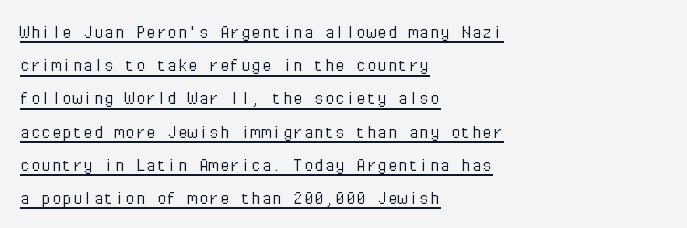
{"italic": "no", "bold": "no", "underline": "yes", "align": "left", "line_spacing": "normal", "line_spacing_ratio": 1.58, "letter_spacing": "normal", "letter_spacing_em": 0.0, "glyph_px": 21}
